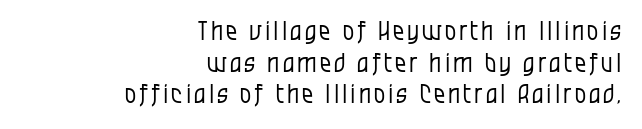
Q: Is the text bold? A: No.
Q: Is the text italic (slanted)? A: No, it is upright.
Q: Is the text underlined? A: No.
Q: How is the paragraph aligned? A: Right-aligned.
Q: Is the spacing between lines tight, normal or loose? A: Normal.
